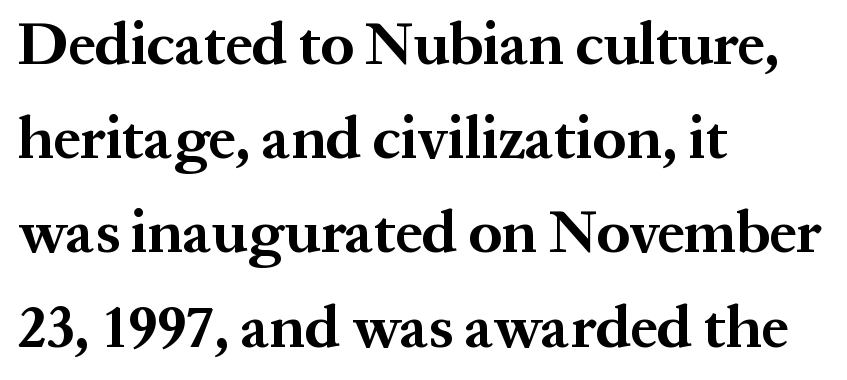
Proportional: the letters do not fall into vertical columns. In terms of weight, the rendering is a true, heavy bold. Clear beneath every line of the passage. No extra tracking has been applied to these lines. Normally led — the rows are evenly, conventionally spaced.
